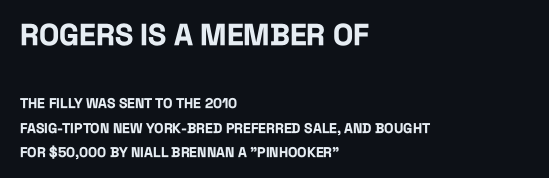
Q: Is the text bold? A: Yes.
Q: Is the text italic (slanted)? A: No, it is upright.
Q: Is the typeface a serif or a sans-serif typeface? A: Sans-serif.
Q: Is the text underlined? A: No.
Q: How is the paragraph aligned? A: Left-aligned.
Q: Is the spacing between letters normal or unusually wide? A: Normal.
Q: Which block of text is set in a larger size, the first (top) or the second (bottom)? A: The first (top) one.
Q: Width (condensed, normal, or wide)? A: Condensed.
Q: Stroke contrast? A: Low.
Q: x-height? A: Large.
Q: Monospaced? A: No.
